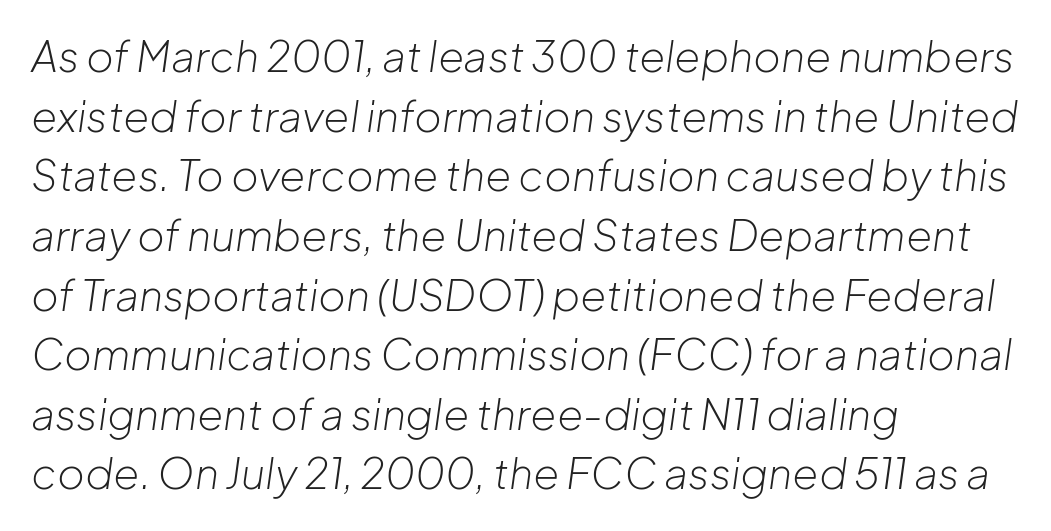
Q: Is the text bold? A: No.
Q: Is the text italic (slanted)? A: Yes, it leans right by about 8 degrees.
Q: Is the text underlined? A: No.
Q: How is the paragraph aligned? A: Left-aligned.
Q: Is the spacing between letters normal or unusually wide? A: Normal.
Q: Is the spacing between lines tight, normal or loose? A: Normal.
Q: Width (condensed, normal, or wide)? A: Normal.
Q: Stroke contrast? A: Low.
Q: x-height? A: Medium.
Q: Monospaced? A: No.
